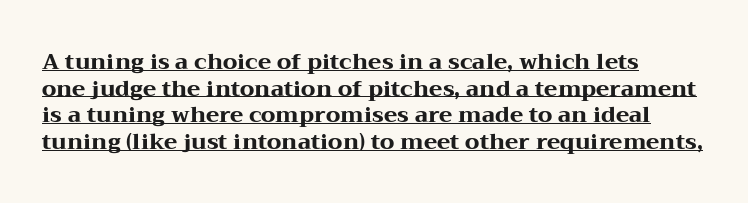
Set as a true bold cut, around the 700 mark. The tracking reads as untouched default to a designer's eye. Is the block centered? No — it sits flush against the left margin. What decoration does the sample have? An underline. These lines were composed using upright roman letters.
